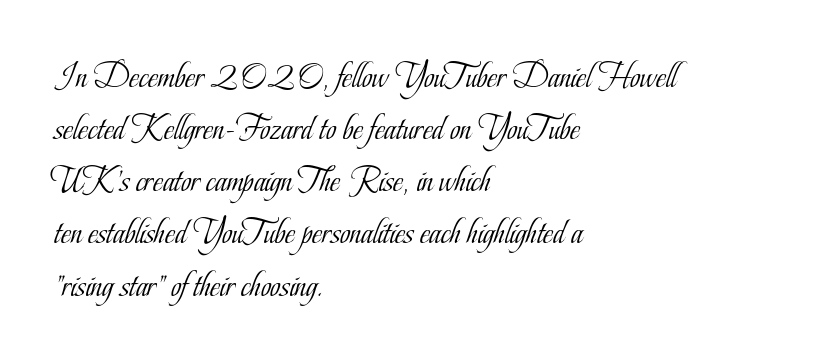
Q: Is the text bold? A: No.
Q: Is the text italic (slanted)? A: Yes.
Q: Is the typeface a serif or a sans-serif typeface? A: Serif.
Q: Is the text underlined? A: No.
Q: How is the paragraph aligned? A: Left-aligned.
Q: Is the spacing between letters normal or unusually wide? A: Normal.
Q: Is the spacing between lines tight, normal or loose? A: Normal.
Q: Width (condensed, normal, or wide)? A: Condensed.
Q: Stroke contrast? A: Low.
Q: x-height? A: Small.
Q: Monospaced? A: No.
